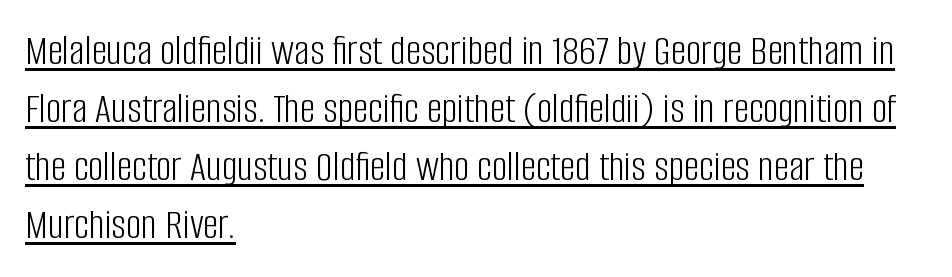
The image shows 43 px light, condensed sans-serif type, upright; set left-aligned, normal line spacing (1.35x), normal letter spacing, underlined; low stroke contrast and a large x-height.
